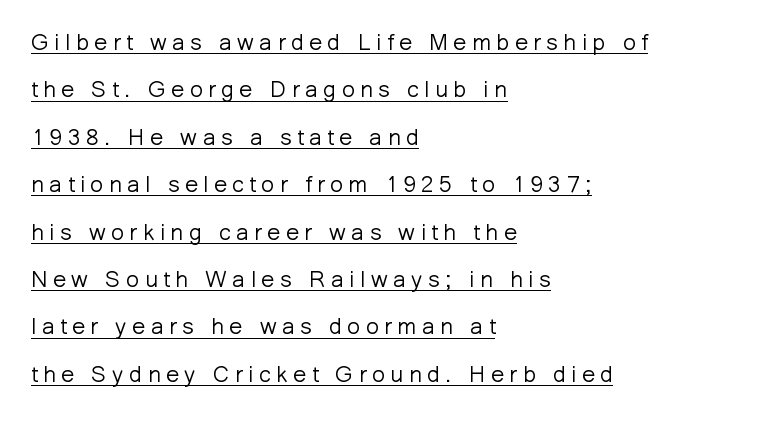
{"italic": "no", "bold": "no", "underline": "yes", "align": "left", "line_spacing": "loose", "line_spacing_ratio": 2.06, "letter_spacing": "wide", "letter_spacing_em": 0.24, "glyph_px": 23}
